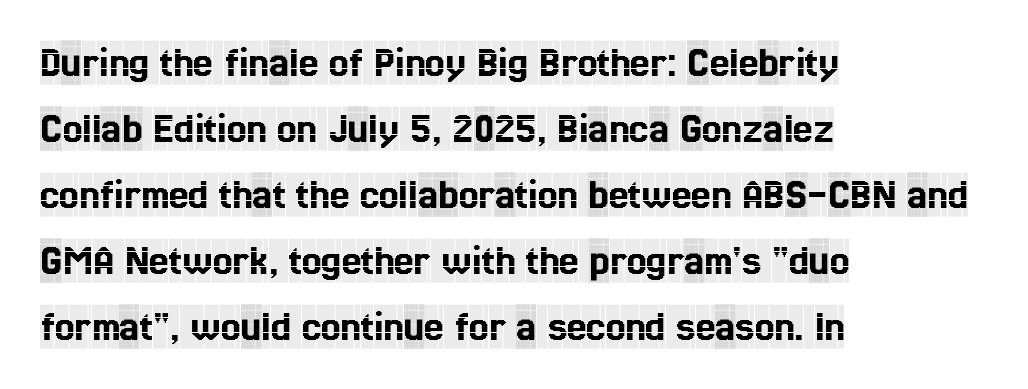
Q: Is the text italic (slanted)? A: No, it is upright.
Q: Is the typeface a serif or a sans-serif typeface? A: Serif.
Q: Is the text underlined? A: No.
Q: How is the paragraph aligned? A: Left-aligned.
Q: Is the spacing between letters normal or unusually wide? A: Normal.
Q: Is the spacing between lines tight, normal or loose? A: Normal.
Q: Width (condensed, normal, or wide)? A: Condensed.
Q: x-height? A: Large.
Q: Monospaced? A: No.
